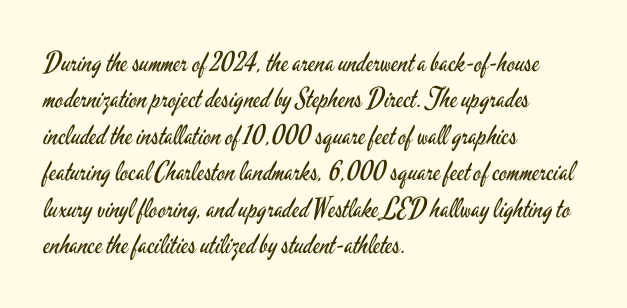
{"bold": "no", "underline": "no", "align": "left", "line_spacing": "normal", "line_spacing_ratio": 1.35, "letter_spacing": "normal", "letter_spacing_em": 0.0, "glyph_px": 27}
